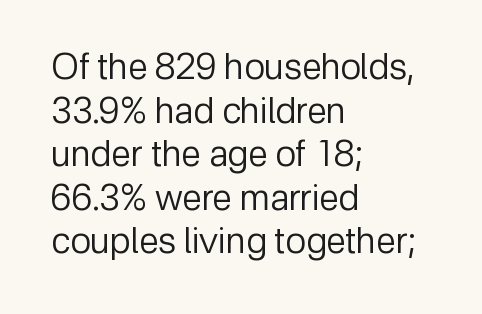
{"serif": "no", "italic": "no", "bold": "no", "weight": "regular", "width": "normal", "stroke_contrast": "low", "x_height": "medium", "monospaced": "no", "underline": "no", "align": "left", "line_spacing_ratio": 1.21, "letter_spacing": "normal", "letter_spacing_em": 0.0, "glyph_px": 36}
